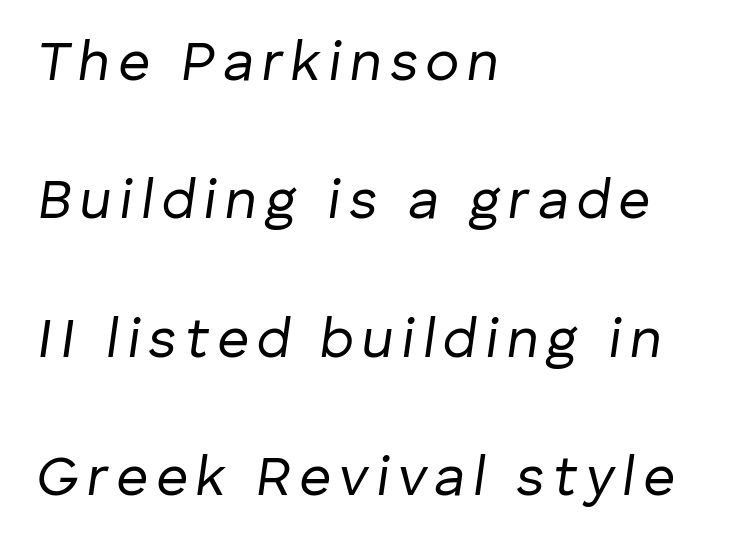
{"italic": "yes", "lean": "right", "slant_degrees": 8, "bold": "no", "weight": "regular", "width": "normal", "stroke_contrast": "low", "x_height": "medium", "monospaced": "no", "underline": "no", "align": "left", "line_spacing": "loose", "line_spacing_ratio": 2.47, "glyph_px": 56}
